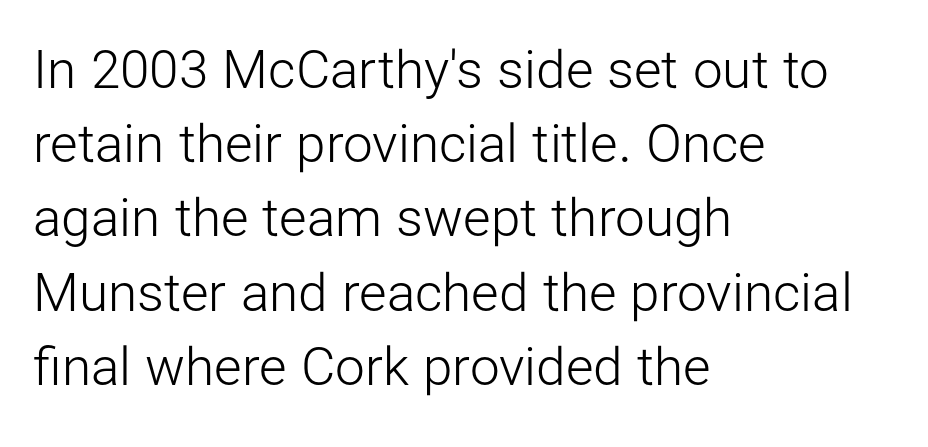
Q: Is the text bold? A: No.
Q: Is the text italic (slanted)? A: No, it is upright.
Q: Is the typeface a serif or a sans-serif typeface? A: Sans-serif.
Q: Is the text underlined? A: No.
Q: How is the paragraph aligned? A: Left-aligned.
Q: Is the spacing between letters normal or unusually wide? A: Normal.
Q: Is the spacing between lines tight, normal or loose? A: Normal.
Q: Width (condensed, normal, or wide)? A: Normal.
Q: Stroke contrast? A: Low.
Q: x-height? A: Medium.
Q: Monospaced? A: No.
